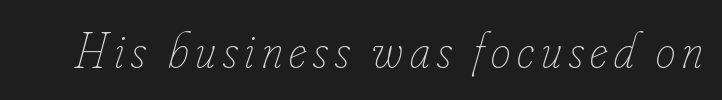
{"italic": "yes", "lean": "right", "slant_degrees": 16, "bold": "no", "weight": "thin", "width": "condensed", "stroke_contrast": "low", "x_height": "small", "monospaced": "no", "underline": "no", "glyph_px": 50}
